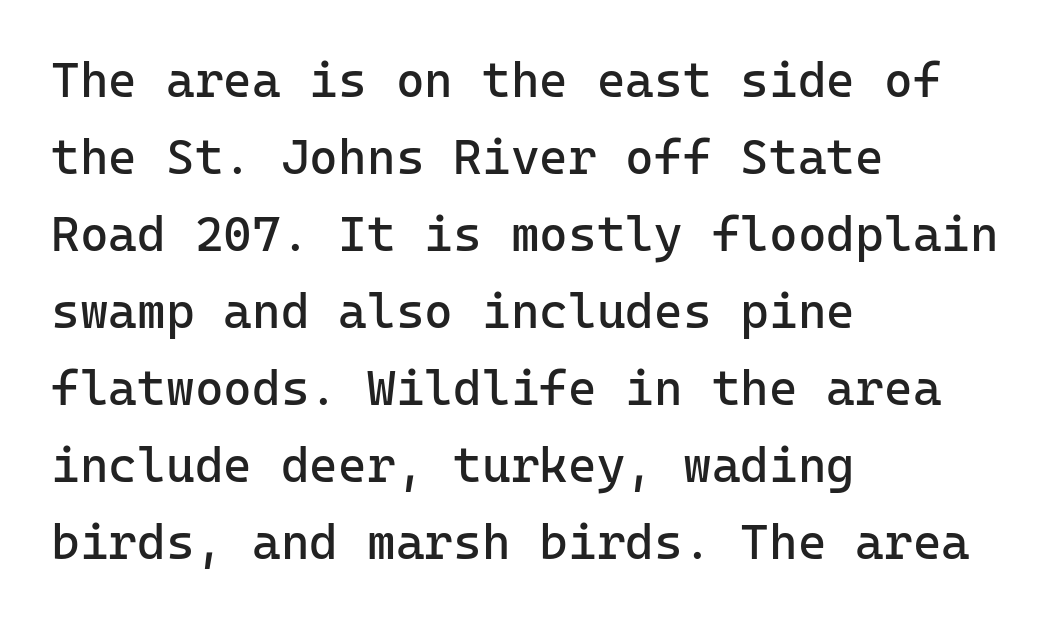
{"serif": "no", "italic": "no", "bold": "no", "weight": "regular", "width": "normal", "stroke_contrast": "low", "x_height": "medium", "monospaced": "yes", "underline": "no", "align": "left", "line_spacing": "normal", "line_spacing_ratio": 1.57, "letter_spacing": "normal", "letter_spacing_em": 0.0, "glyph_px": 49}
